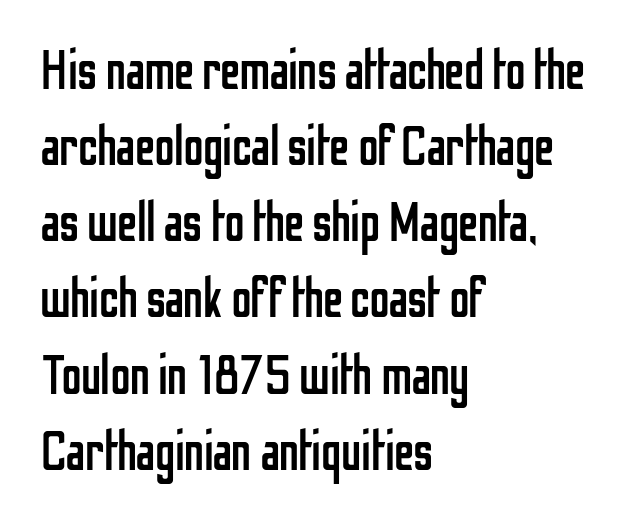
{"serif": "no", "italic": "no", "bold": "no", "weight": "regular", "width": "condensed", "stroke_contrast": "low", "x_height": "medium", "monospaced": "no", "underline": "no", "align": "left", "line_spacing": "normal", "line_spacing_ratio": 1.36, "letter_spacing": "normal", "letter_spacing_em": 0.0, "glyph_px": 56}
